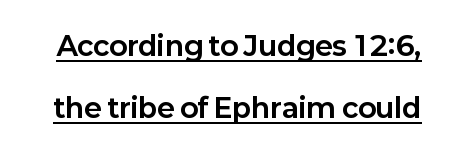
Q: Is the text bold? A: Yes.
Q: Is the text italic (slanted)? A: No, it is upright.
Q: Is the text underlined? A: Yes.
Q: Is the spacing between letters normal or unusually wide? A: Normal.
Q: Is the spacing between lines tight, normal or loose? A: Loose.
